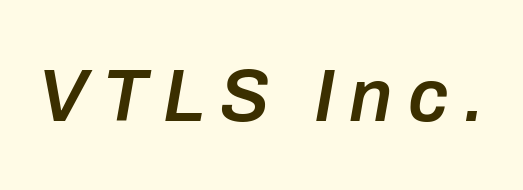
Q: Is the text bold? A: Semi-bold.
Q: Is the text italic (slanted)? A: Yes, it leans right by about 10 degrees.
Q: Is the text underlined? A: No.
Q: Is the spacing between letters normal or unusually wide? A: Unusually wide.
Q: Width (condensed, normal, or wide)? A: Normal.
Q: Stroke contrast? A: Low.
Q: x-height? A: Medium.
Q: Monospaced? A: No.
